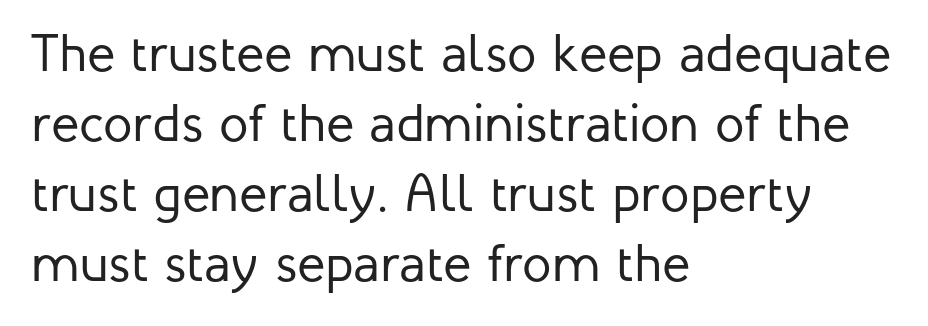
The image shows 53 px regular-weight sans-serif type, upright; set left-aligned, normal line spacing (1.32x), normal letter spacing, not underlined; low stroke contrast and a medium x-height.
